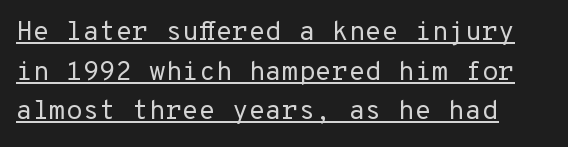
Teacher's note: observe the even left margin — that is flush-left alignment. Does the leading feel generous? No, just average. Notice how a bar underscores the lettering throughout. Compared with a typical body face, this is equally light or lighter still.
